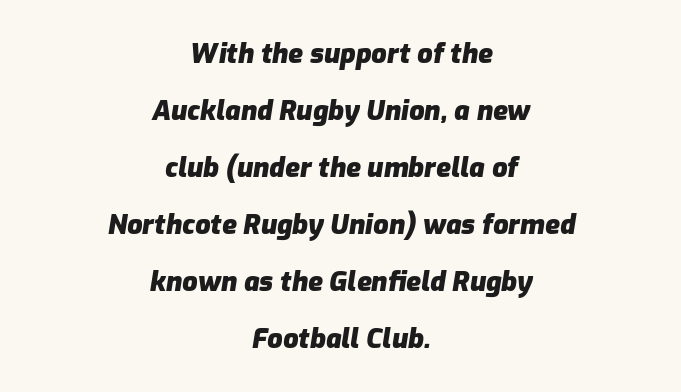
The designer dialed line spacing up above the default. Does the lettering tilt? It does — this is italic. Any mark beneath the type? The region is blank. Students, note that the glyphs here touch the page at normal intervals. The whitespace from short lines is split evenly between both sides.
